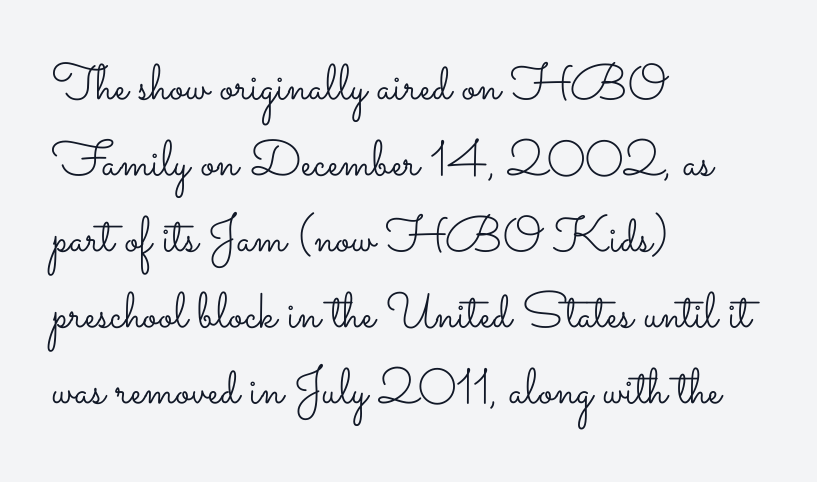
The image shows 50 px light, wide type; set left-aligned, normal line spacing (1.52x), normal letter spacing, not underlined; low stroke contrast and a small x-height.
